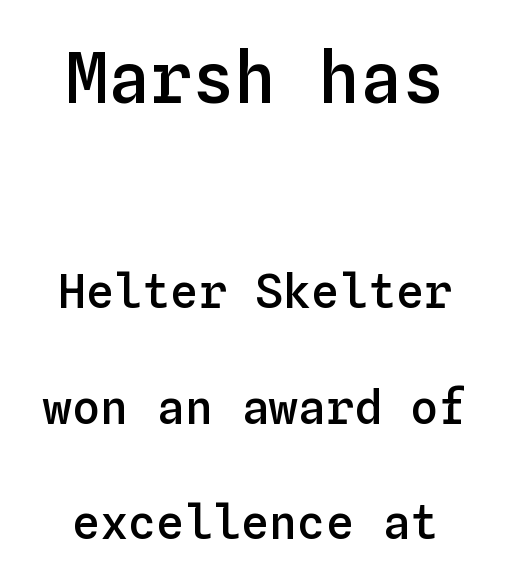
The image shows 70 px semibold type, upright, monospaced; set loose line spacing (2.45x), normal letter spacing, not underlined; the first (top) block is 1.49x larger; low stroke contrast and a medium x-height.
